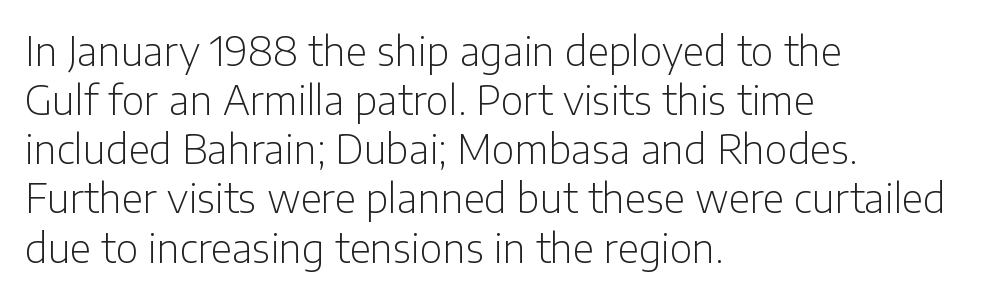
Q: Is the text bold? A: No.
Q: Is the text italic (slanted)? A: No, it is upright.
Q: Is the typeface a serif or a sans-serif typeface? A: Sans-serif.
Q: Is the text underlined? A: No.
Q: How is the paragraph aligned? A: Left-aligned.
Q: Is the spacing between letters normal or unusually wide? A: Normal.
Q: Is the spacing between lines tight, normal or loose? A: Normal.
Q: Width (condensed, normal, or wide)? A: Normal.
Q: Stroke contrast? A: Low.
Q: x-height? A: Medium.
Q: Monospaced? A: No.
